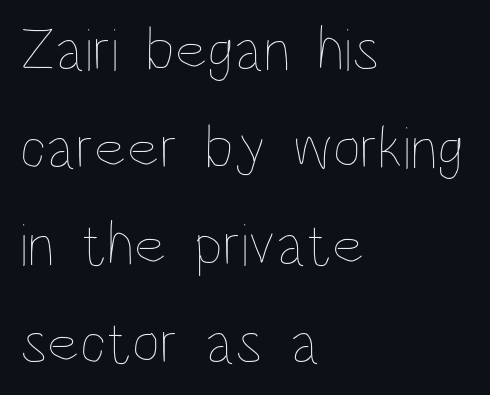
{"italic": "no", "bold": "no", "weight": "thin", "width": "condensed", "stroke_contrast": "low", "x_height": "large", "monospaced": "no", "underline": "no", "align": "left", "line_spacing": "normal", "line_spacing_ratio": 1.6, "letter_spacing": "normal", "letter_spacing_em": 0.0, "glyph_px": 61}
